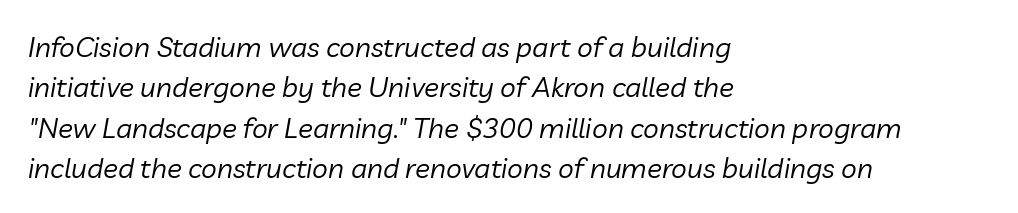
Q: Is the text bold? A: No.
Q: Is the text italic (slanted)? A: Yes, it leans right by about 10 degrees.
Q: Is the text underlined? A: No.
Q: How is the paragraph aligned? A: Left-aligned.
Q: Is the spacing between letters normal or unusually wide? A: Normal.
Q: Is the spacing between lines tight, normal or loose? A: Normal.
Q: Width (condensed, normal, or wide)? A: Normal.
Q: Stroke contrast? A: Low.
Q: x-height? A: Medium.
Q: Monospaced? A: No.
